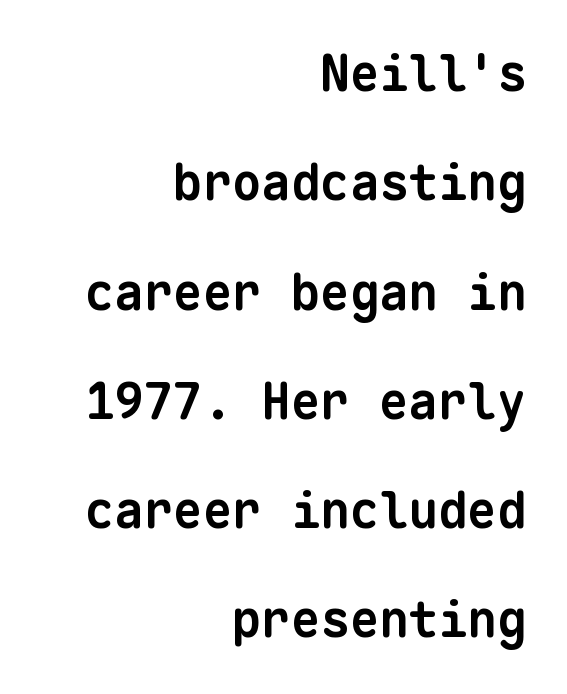
A great deal of white space separates one row of letters from the next. Typographically, this falls in the sans-serif category. The string is rendered with underlining switched off. The face used here is monospaced, like something from a code editor. Compared with an ordinary text face, these strokes are far heavier — a full bold. Each line ends at the same right margin while the left side varies.
